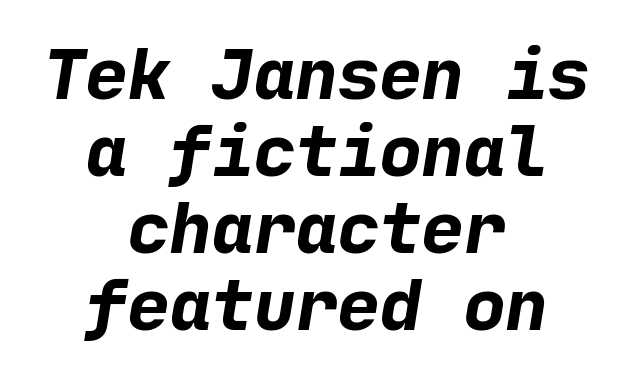
The image shows 70 px bold sans-serif type; set centered, tight line spacing (1.1x), normal letter spacing, not underlined; low stroke contrast and a medium x-height.
